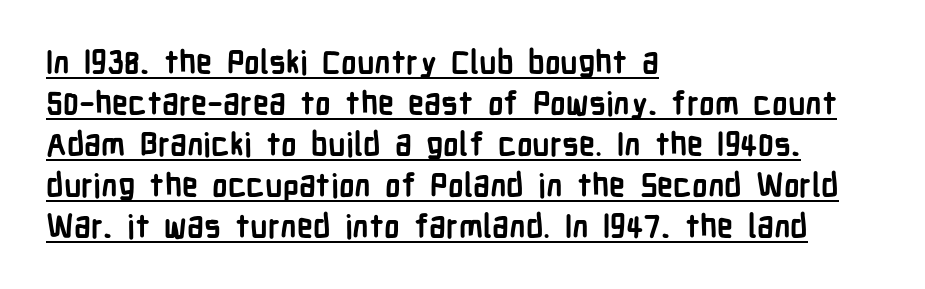
{"serif": "no", "italic": "no", "bold": "yes", "weight": "semibold", "width": "condensed", "stroke_contrast": "low", "x_height": "medium", "monospaced": "no", "underline": "yes", "align": "left", "line_spacing": "normal", "line_spacing_ratio": 1.28, "letter_spacing": "normal", "letter_spacing_em": 0.0, "glyph_px": 32}
